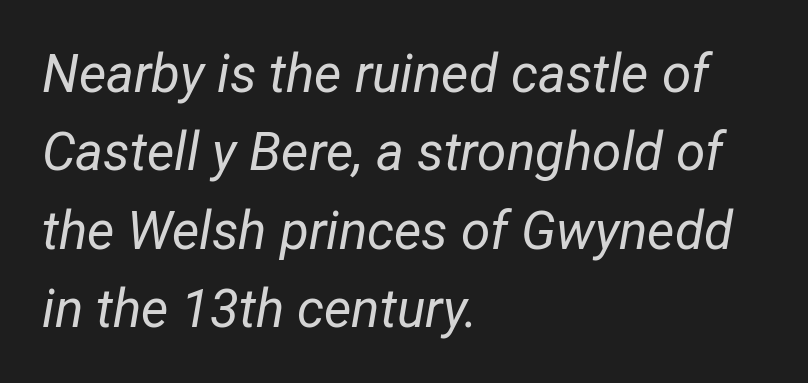
{"italic": "yes", "lean": "right", "slant_degrees": 12, "bold": "no", "weight": "regular", "width": "condensed", "stroke_contrast": "low", "x_height": "medium", "monospaced": "no", "underline": "no", "align": "left", "line_spacing": "normal", "line_spacing_ratio": 1.48, "letter_spacing": "normal", "letter_spacing_em": 0.0, "glyph_px": 53}
